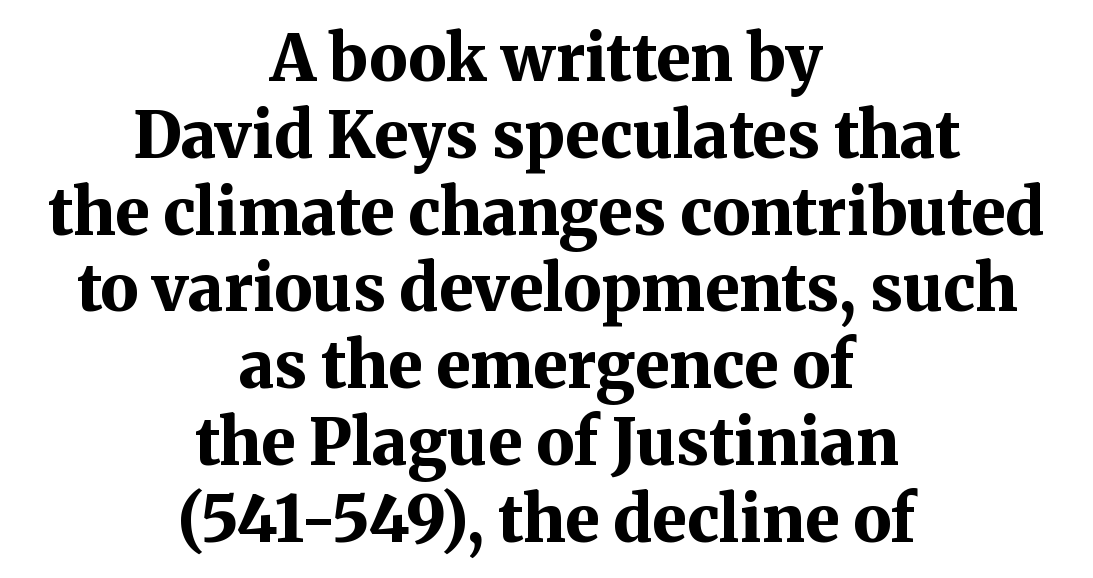
{"serif": "yes", "italic": "no", "bold": "yes", "weight": "bold", "width": "normal", "stroke_contrast": "medium", "x_height": "medium", "monospaced": "no", "underline": "no", "align": "center", "line_spacing_ratio": 1.2, "letter_spacing": "normal", "letter_spacing_em": 0.0, "glyph_px": 64}
